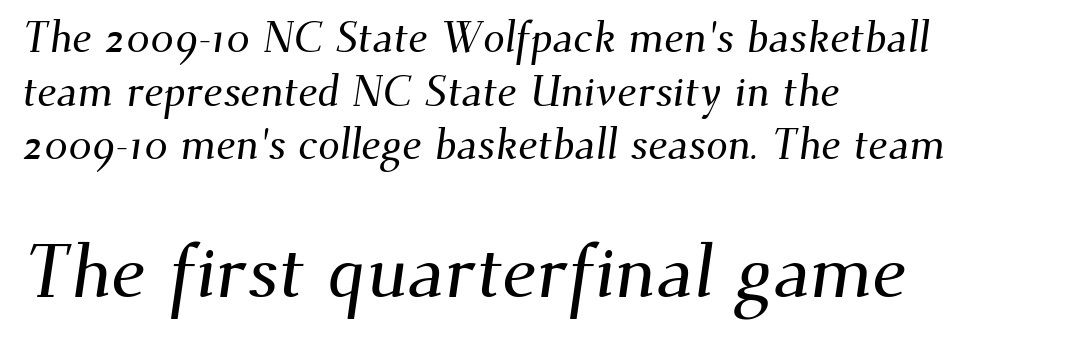
Q: Is the typeface a serif or a sans-serif typeface? A: Serif.
Q: Is the text underlined? A: No.
Q: How is the paragraph aligned? A: Left-aligned.
Q: Is the spacing between letters normal or unusually wide? A: Normal.
Q: Is the spacing between lines tight, normal or loose? A: Normal.
Q: Which block of text is set in a larger size, the first (top) or the second (bottom)? A: The second (bottom) one.
Q: Width (condensed, normal, or wide)? A: Normal.
Q: Stroke contrast? A: Medium.
Q: x-height? A: Small.
Q: Monospaced? A: No.
